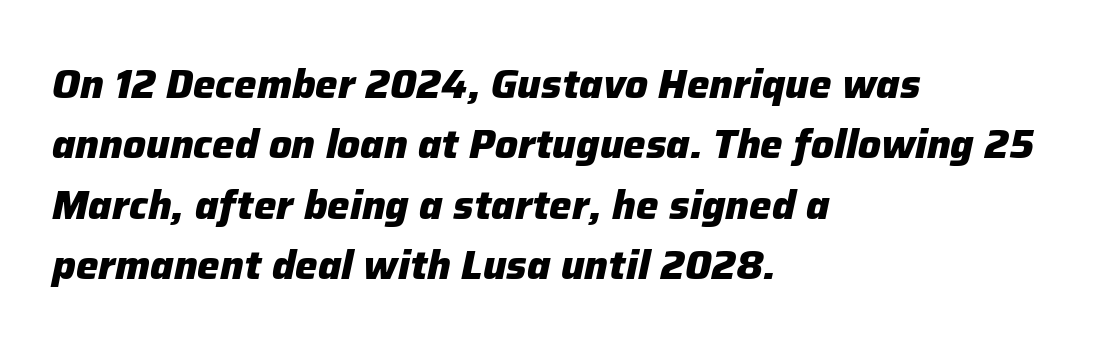
The image shows 40 px heavy type, italic (leaning right); set left-aligned, normal line spacing (1.51x), normal letter spacing, not underlined; low stroke contrast and a medium x-height.
